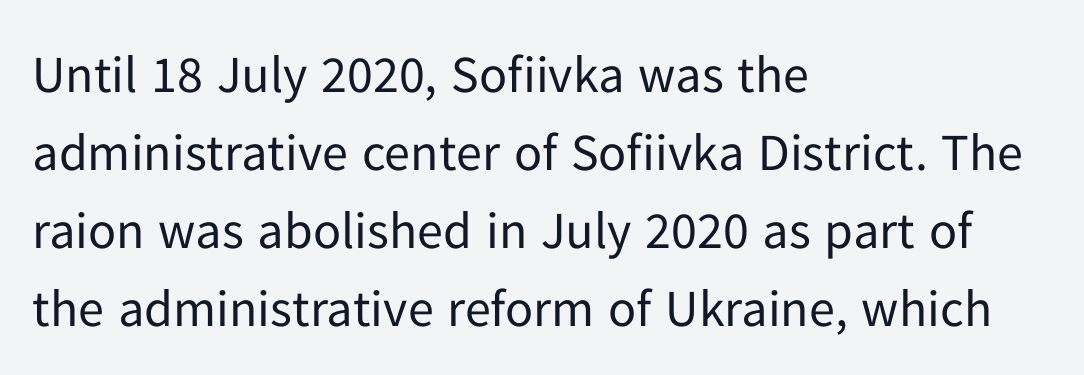
All the whitespace from short lines collects on the right. The lettering holds an erect, upright posture throughout. Stems and bowls with no extra thickness — not bold. Compared with typical paragraphs, the rows here are spaced about the same. Inter-character spacing is left at the font's built-in metrics. A typesetter would call this proportional, since set widths differ per character.
